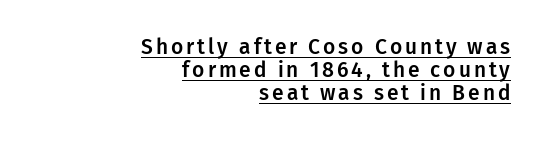
A baseline rule has been typeset under these characters. The compositor pushed each line to the right boundary. This block would grow much taller if given ordinary leading; it's compressed now. Is there any slant? The stems are plumb.
